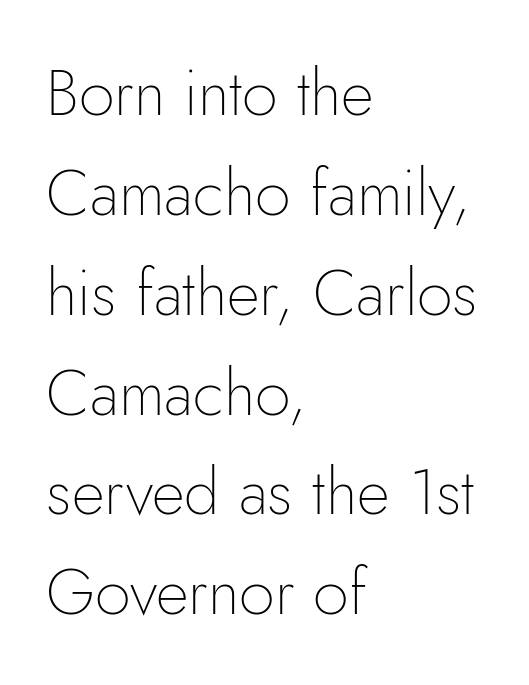
{"serif": "no", "italic": "no", "bold": "no", "weight": "thin", "width": "normal", "stroke_contrast": "low", "x_height": "small", "monospaced": "no", "underline": "no", "align": "left", "line_spacing": "normal", "line_spacing_ratio": 1.56, "letter_spacing": "normal", "letter_spacing_em": 0.0, "glyph_px": 64}
